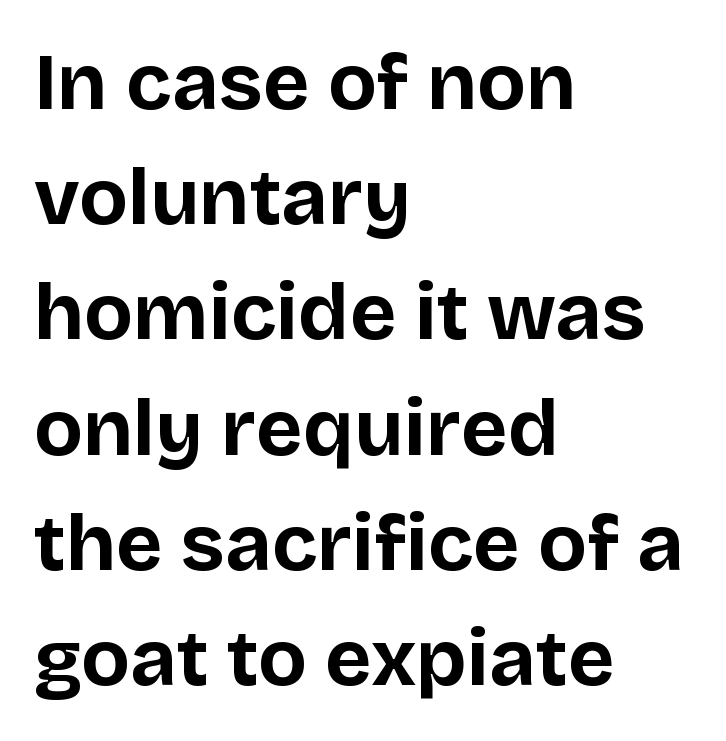
The image shows 80 px bold sans-serif type, upright; set left-aligned, normal line spacing (1.44x), normal letter spacing, not underlined; low stroke contrast and a large x-height.
